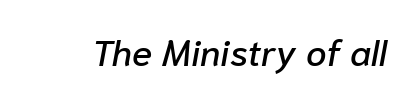
Q: Is the text italic (slanted)? A: Yes, it leans right by about 10 degrees.
Q: Is the text underlined? A: No.
Q: Is the spacing between letters normal or unusually wide? A: Normal.
Q: Width (condensed, normal, or wide)? A: Normal.
Q: Stroke contrast? A: Low.
Q: x-height? A: Medium.
Q: Monospaced? A: No.
